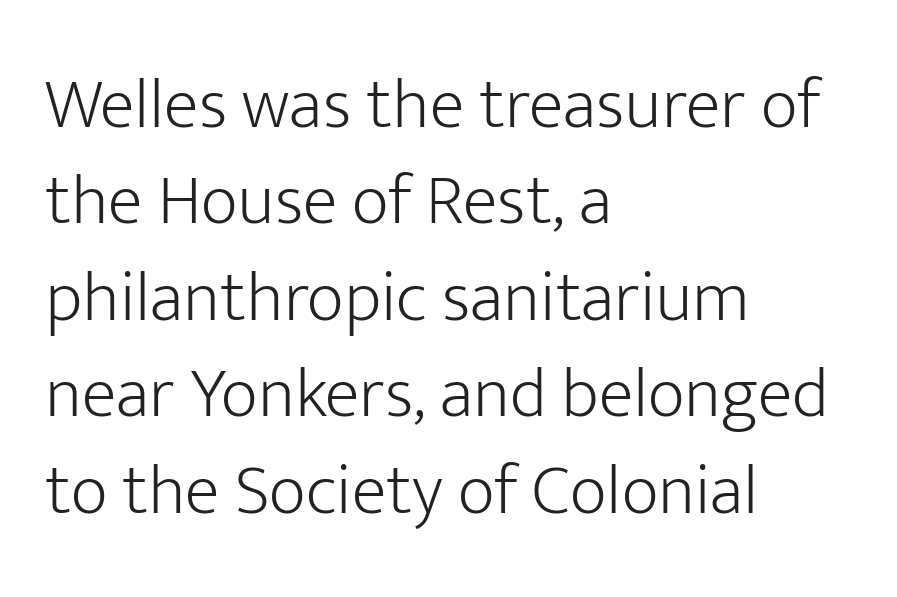
{"serif": "no", "italic": "no", "bold": "no", "weight": "light", "width": "normal", "stroke_contrast": "low", "x_height": "medium", "monospaced": "no", "underline": "no", "align": "left", "line_spacing": "normal", "line_spacing_ratio": 1.34, "letter_spacing": "normal", "letter_spacing_em": 0.0, "glyph_px": 72}
